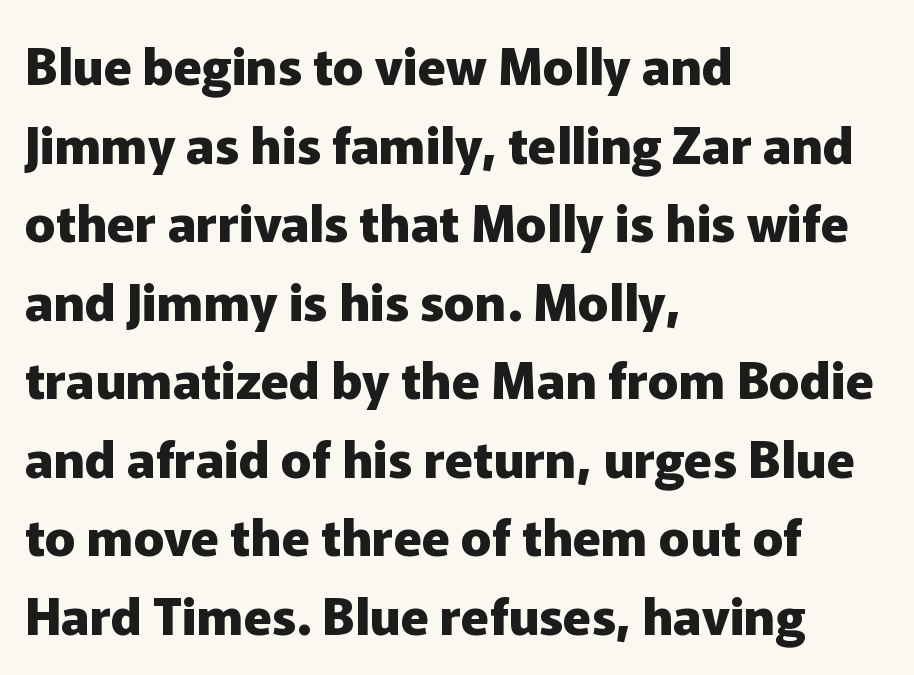
Q: Is the text bold? A: Yes.
Q: Is the text italic (slanted)? A: No, it is upright.
Q: Is the typeface a serif or a sans-serif typeface? A: Sans-serif.
Q: Is the text underlined? A: No.
Q: How is the paragraph aligned? A: Left-aligned.
Q: Is the spacing between letters normal or unusually wide? A: Normal.
Q: Is the spacing between lines tight, normal or loose? A: Normal.
Q: Width (condensed, normal, or wide)? A: Normal.
Q: Stroke contrast? A: Low.
Q: x-height? A: Medium.
Q: Monospaced? A: No.
